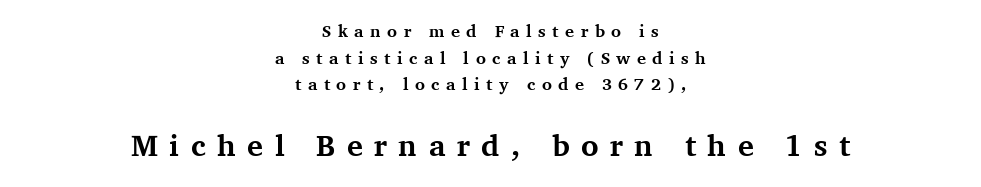
A serif font was chosen for this passage. Display-style spreading of the glyphs; the letterfit is very open. The vertical gap from one line to the next is medium. The passage shown is typed in a proportional face where columns would drift. Weight: bold.
